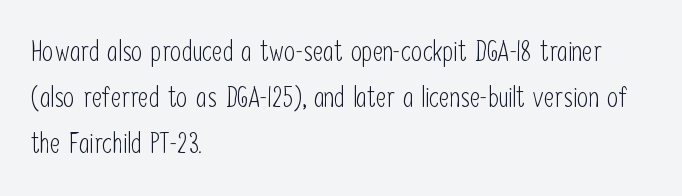
{"serif": "no", "italic": "no", "bold": "no", "weight": "light", "width": "condensed", "stroke_contrast": "low", "x_height": "medium", "monospaced": "no", "underline": "no", "align": "left", "line_spacing": "normal", "line_spacing_ratio": 1.59, "letter_spacing": "normal", "letter_spacing_em": 0.0, "glyph_px": 29}
